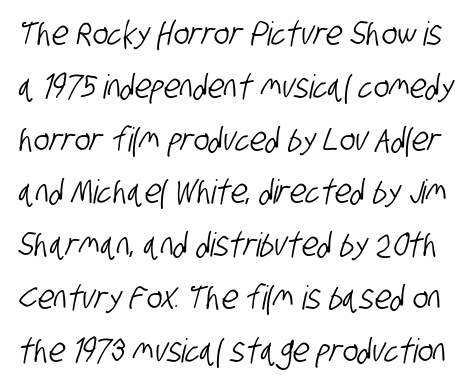
The image shows 33 px condensed sans-serif type; set normal line spacing (1.6x), normal letter spacing, not underlined; low stroke contrast and a large x-height.
